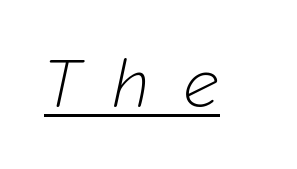
Honestly, the underline is the first thing you notice here. Inter-character spacing is expanded well beyond the font's built-in metrics. When letters slant like this, we call the style italic. A light-to-regular cut is what we see here. Think of a printed novel: that variable character pitch is what you see here.
